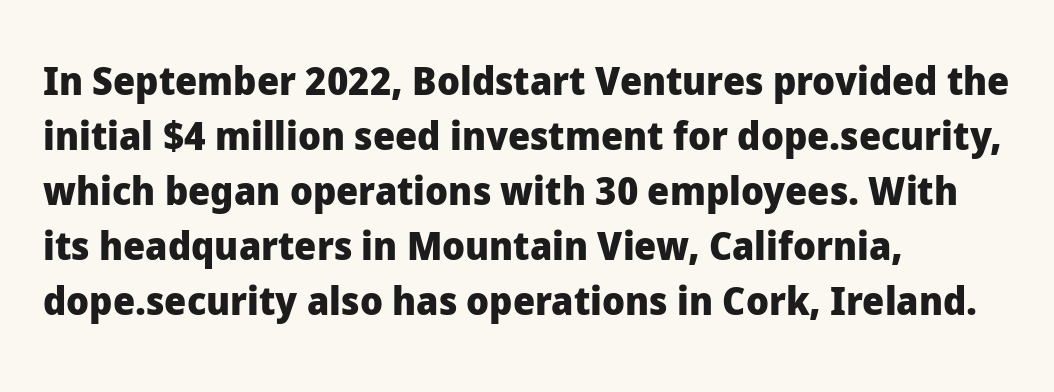
Classification — sans serif. Inter-character spacing is left at the font's built-in metrics. Plain, unruled lines of type. Typeset ragged right — the left edge is the straight one.
